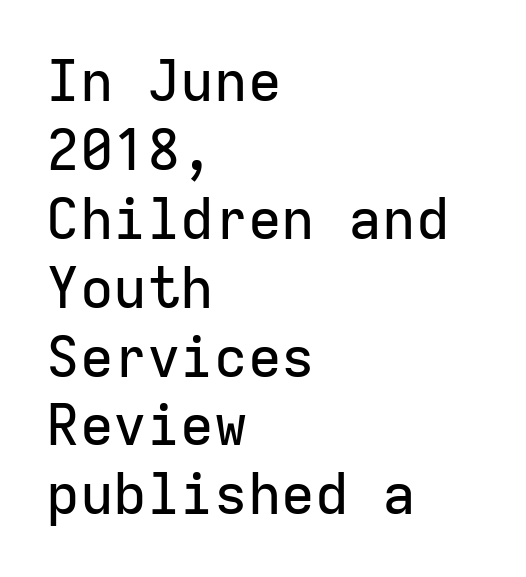
Rule under the text: the space is simply empty. Letter spacing: default. Regarding serifs, this sample does without them. Every character sits straight up, as roman type does.
